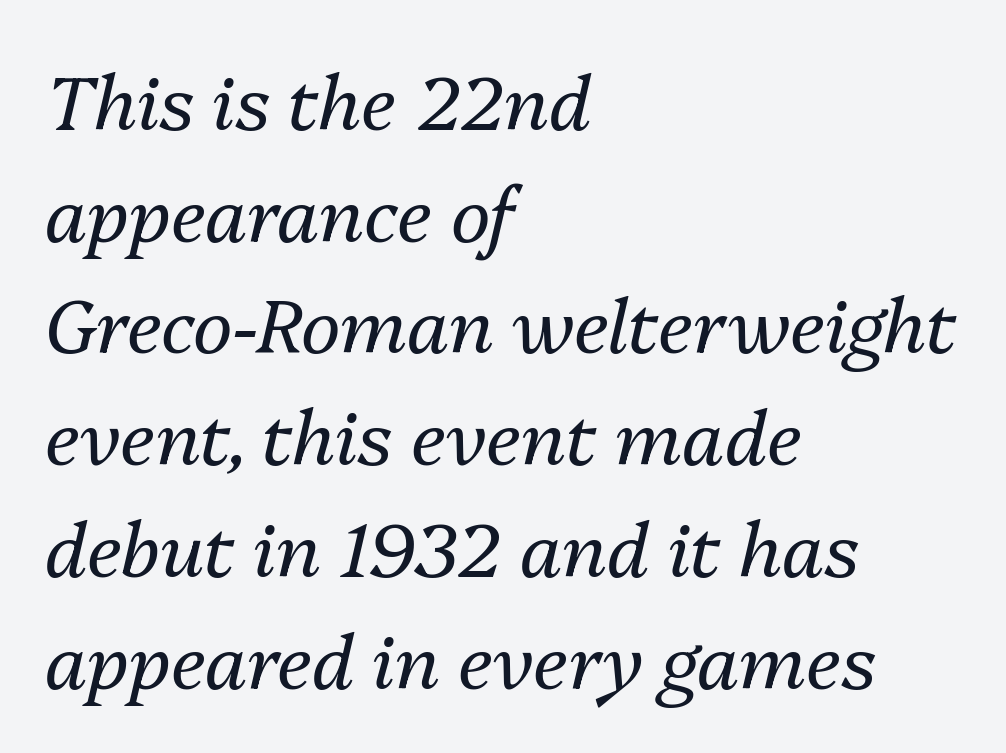
Q: Is the text bold? A: No.
Q: Is the text italic (slanted)? A: Yes, it leans right by about 13 degrees.
Q: Is the text underlined? A: No.
Q: How is the paragraph aligned? A: Left-aligned.
Q: Is the spacing between letters normal or unusually wide? A: Normal.
Q: Is the spacing between lines tight, normal or loose? A: Normal.
Q: Width (condensed, normal, or wide)? A: Normal.
Q: Stroke contrast? A: Medium.
Q: x-height? A: Medium.
Q: Monospaced? A: No.
